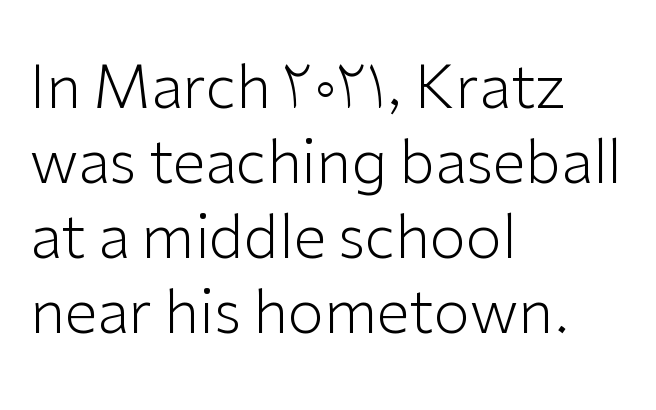
Typeset ragged right — the left edge is the straight one. The rendering uses natural spacing where letterforms have individual widths. Quick note: underline off. This block has exactly the height ordinary leading produces.
